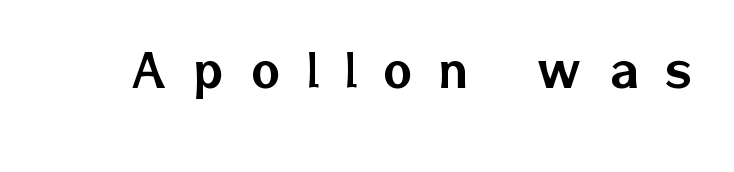
The image shows 62 px sans-serif type, upright; set unusually wide letter spacing (+0.43 em), not underlined; low stroke contrast and a medium x-height.
